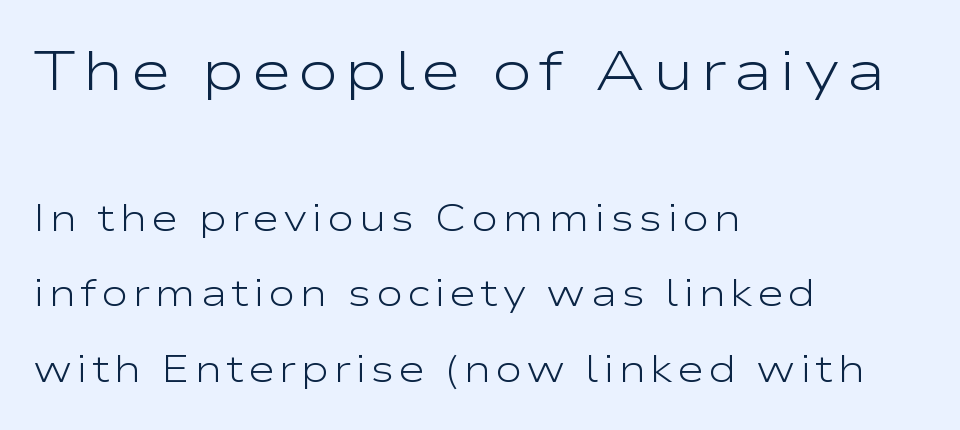
The letters stand straight up with perfectly vertical stems. Think standard paragraph weight, or any step lighter than that. The letters in the upper block stand taller than those in the block below. The designer went with a sans here, leaving each stem footless.
